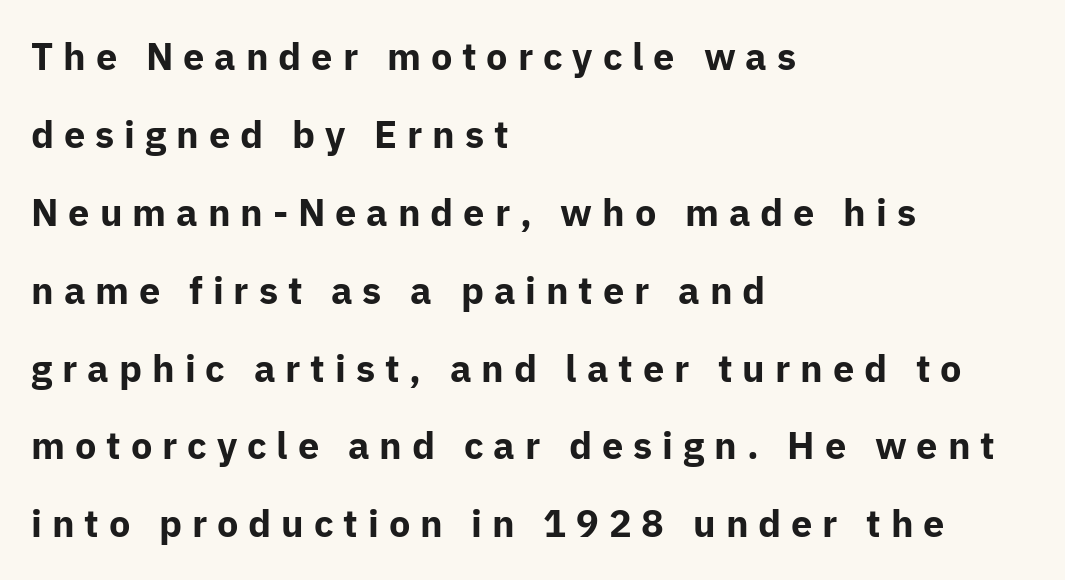
All the whitespace from short lines collects on the right. These lines are rendered in a variable-pitch font. Do the letters lean? They stand straight. Notice the wide empty band between every row — that's loose leading. Type without underlining.
